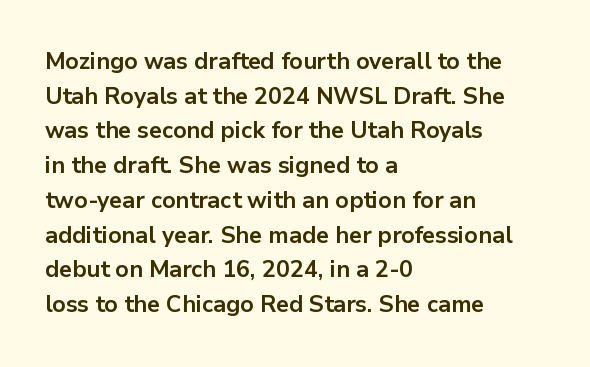
Every stem runs plumb, perpendicular to the baseline. The typesetting leans heavy: a genuine bold. Anything drawn beneath the words? Only blank space. The paragraph shown leans on its left margin. In terms of letterspacing, this is plain default setting. The space between consecutive lines is moderate.
